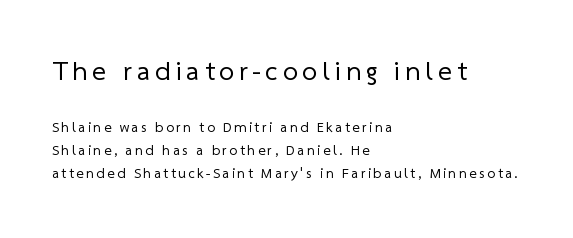
{"bold": "no", "underline": "no", "align": "left", "line_spacing": "normal", "line_spacing_ratio": 1.62, "larger_block": "first", "size_ratio": 1.93, "glyph_px": 27}
